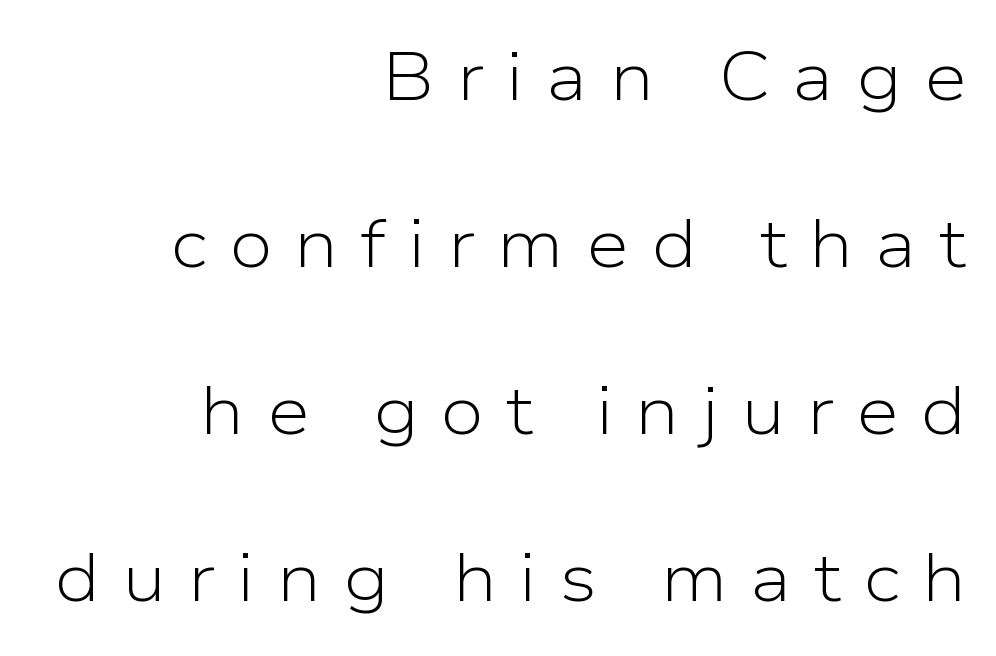
{"serif": "no", "italic": "no", "bold": "no", "weight": "light", "width": "normal", "stroke_contrast": "low", "x_height": "medium", "monospaced": "no", "underline": "no", "align": "right", "line_spacing": "loose", "line_spacing_ratio": 2.42, "letter_spacing": "wide", "letter_spacing_em": 0.32, "glyph_px": 69}
